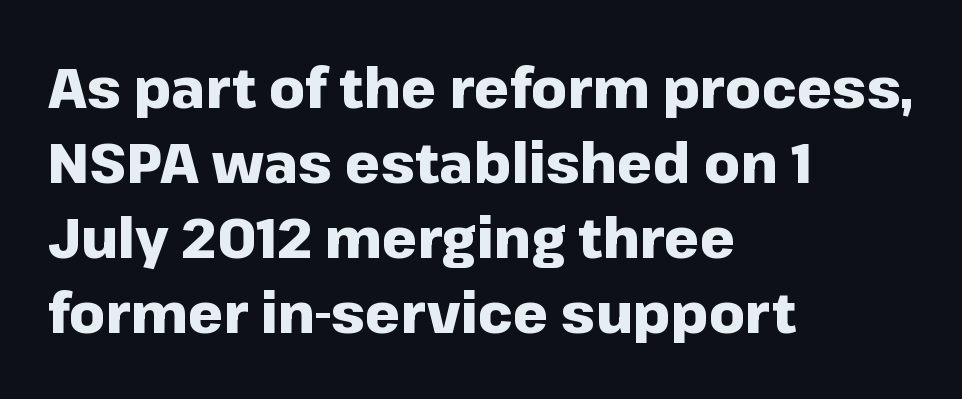
Q: Is the text bold? A: Yes.
Q: Is the text italic (slanted)? A: No, it is upright.
Q: Is the typeface a serif or a sans-serif typeface? A: Sans-serif.
Q: Is the text underlined? A: No.
Q: How is the paragraph aligned? A: Left-aligned.
Q: Is the spacing between letters normal or unusually wide? A: Normal.
Q: Is the spacing between lines tight, normal or loose? A: Normal.
Q: Width (condensed, normal, or wide)? A: Normal.
Q: Stroke contrast? A: Low.
Q: x-height? A: Medium.
Q: Monospaced? A: No.
